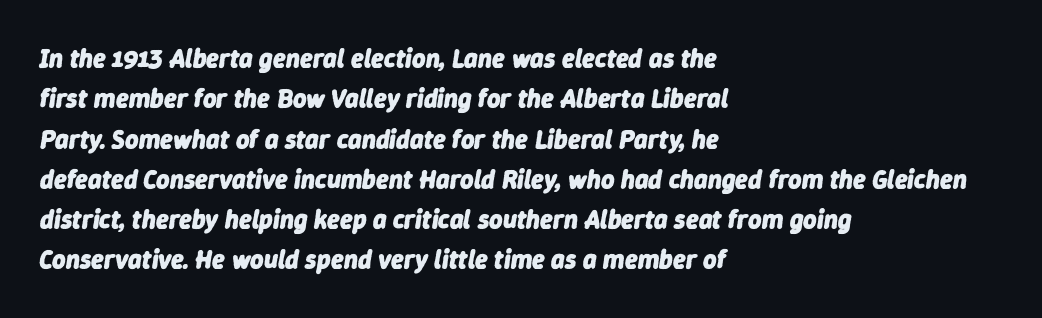
Q: Is the text bold? A: Yes.
Q: Is the text italic (slanted)? A: Yes, it leans right by about 9 degrees.
Q: Is the text underlined? A: No.
Q: How is the paragraph aligned? A: Left-aligned.
Q: Is the spacing between letters normal or unusually wide? A: Normal.
Q: Is the spacing between lines tight, normal or loose? A: Normal.
